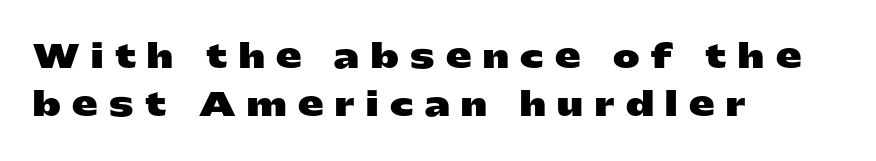
The image shows 32 px heavy, wide sans-serif type, upright; set left-aligned, normal line spacing (1.51x), unusually wide letter spacing (+0.36 em), not underlined; low stroke contrast and a medium x-height.
